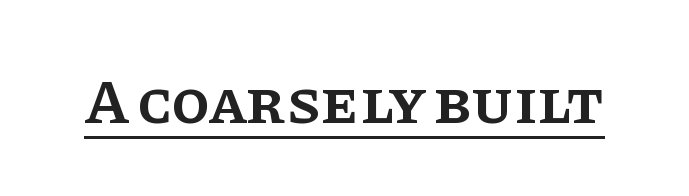
Look at the stroke-to-counter ratio: somewhat heavy, a semibold. The characters display serif detailing at their extremities. The typography opts for an upright posture over an oblique one. Character widths vary here, with narrow letters taking less room than wide ones.
